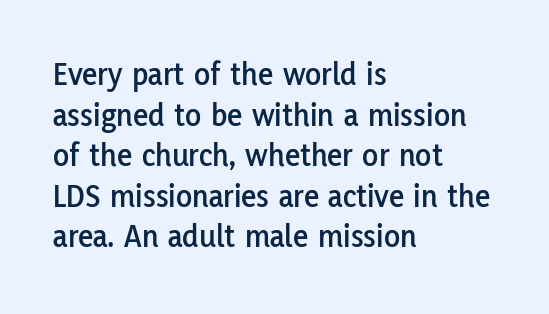
The image shows 33 px sans-serif type, upright; set left-aligned, line spacing 1.23x, normal letter spacing, not underlined; low stroke contrast and a medium x-height.
